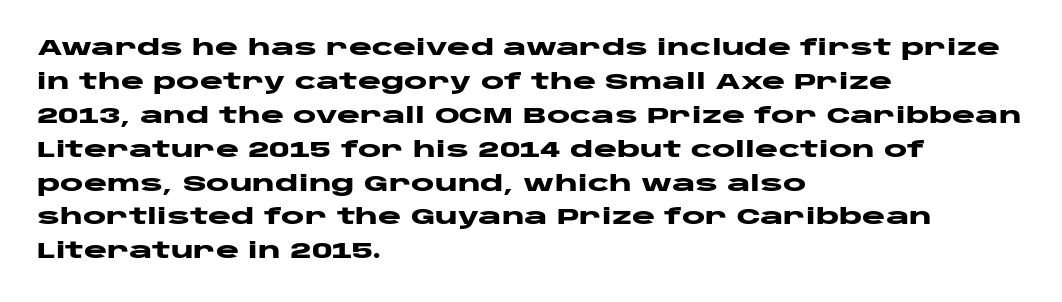
{"italic": "no", "bold": "yes", "underline": "no", "align": "left", "line_spacing": "normal", "line_spacing_ratio": 1.54, "letter_spacing": "normal", "letter_spacing_em": 0.0, "glyph_px": 22}
